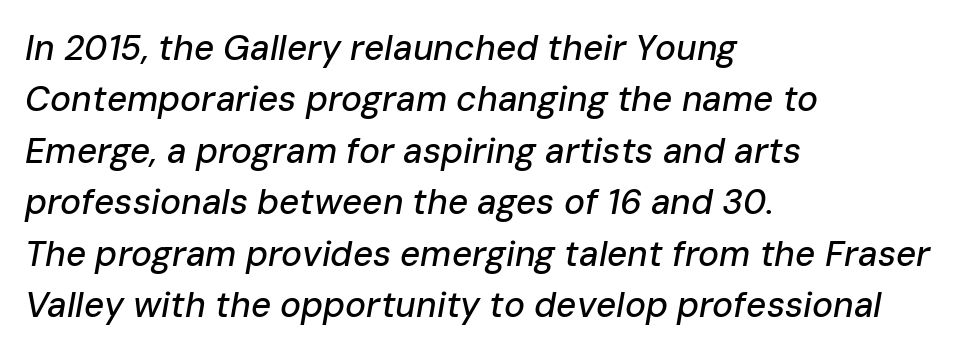
The image shows 35 px text type, italic (leaning right); set left-aligned, normal line spacing (1.47x), normal letter spacing, not underlined; low stroke contrast and a medium x-height.
